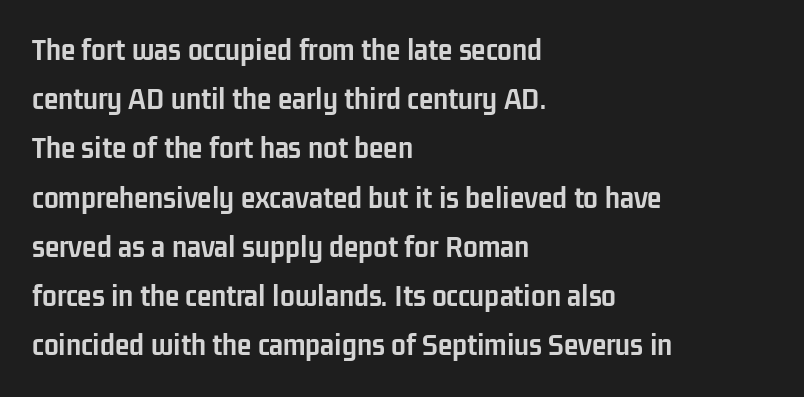
The image shows 33 px semibold, condensed sans-serif type, upright; set left-aligned, normal line spacing (1.49x), normal letter spacing, not underlined; low stroke contrast and a medium x-height.
